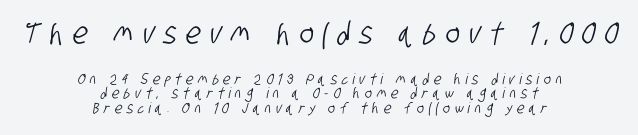
Q: Is the typeface a serif or a sans-serif typeface? A: Sans-serif.
Q: Is the text underlined? A: No.
Q: How is the paragraph aligned? A: Centered.
Q: Is the spacing between letters normal or unusually wide? A: Unusually wide.
Q: Is the spacing between lines tight, normal or loose? A: Tight.
Q: Which block of text is set in a larger size, the first (top) or the second (bottom)? A: The first (top) one.
Q: Width (condensed, normal, or wide)? A: Condensed.
Q: Stroke contrast? A: Low.
Q: x-height? A: Large.
Q: Monospaced? A: No.
